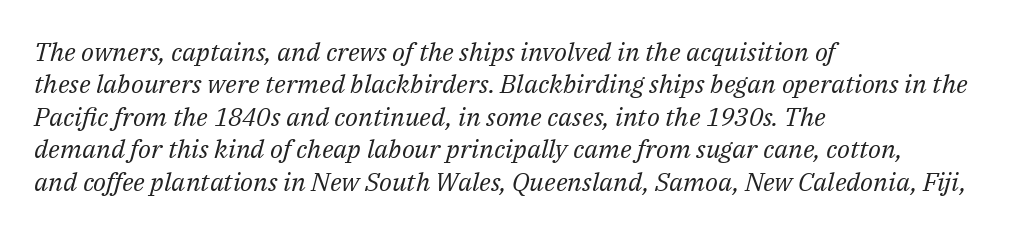
The image shows 26 px text type, italic (leaning right); set left-aligned, normal line spacing (1.25x), normal letter spacing, not underlined.
